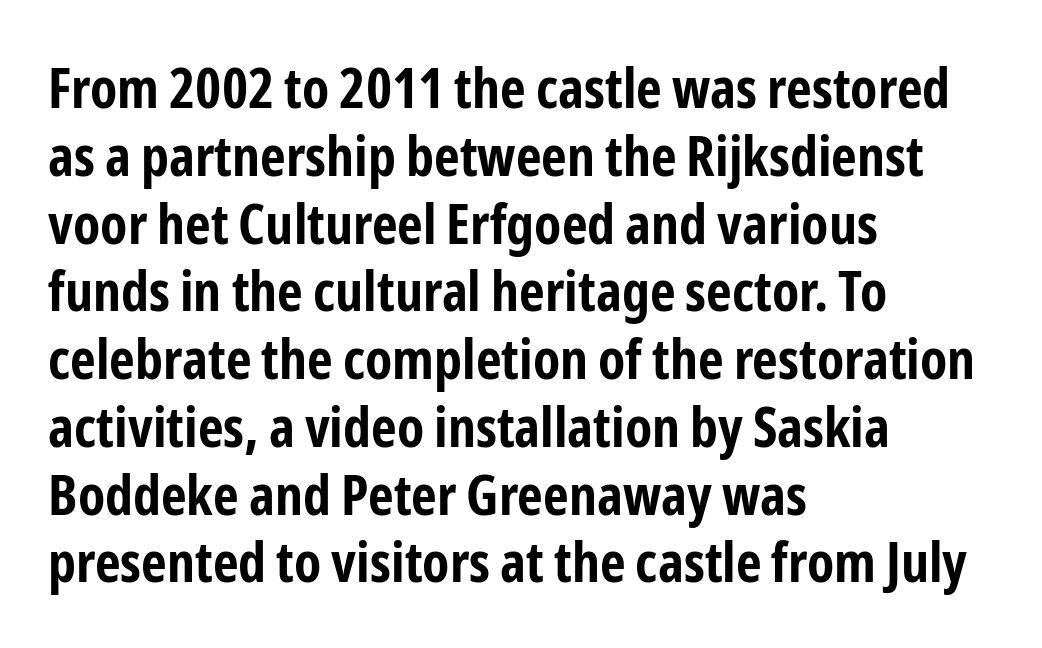
Horizontally, the lines are justified to the leading edge only. Do the characters align in a grid? No, the font is proportional. The zone under the glyphs is completely vacant. The glyphs have the mass of a bold cut. Nope, no serifs anywhere on these letters. This sample uses plain, unmodified letter spacing.
